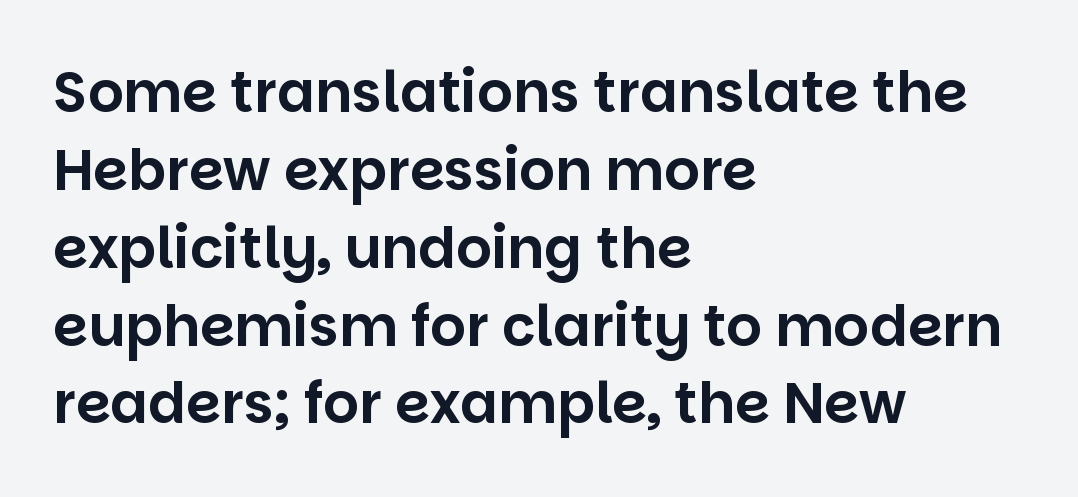
Q: Is the text italic (slanted)? A: No, it is upright.
Q: Is the typeface a serif or a sans-serif typeface? A: Sans-serif.
Q: Is the text underlined? A: No.
Q: How is the paragraph aligned? A: Left-aligned.
Q: Is the spacing between letters normal or unusually wide? A: Normal.
Q: Is the spacing between lines tight, normal or loose? A: Normal.
Q: Width (condensed, normal, or wide)? A: Normal.
Q: Stroke contrast? A: Low.
Q: x-height? A: Large.
Q: Monospaced? A: No.
